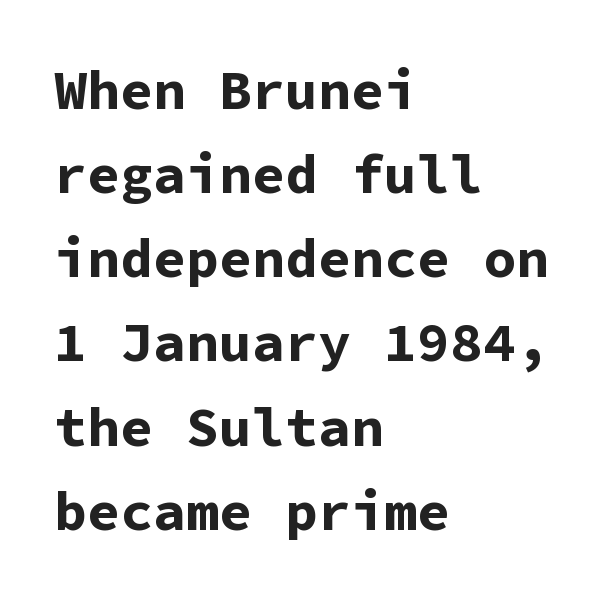
Nope, not italic — everything's standing straight. Monospaced: the letters line up in strict vertical columns. Check under the words: just untouched page. Words appear dense and cohesive because spacing is normal. The vertical gap from one line to the next is medium.
